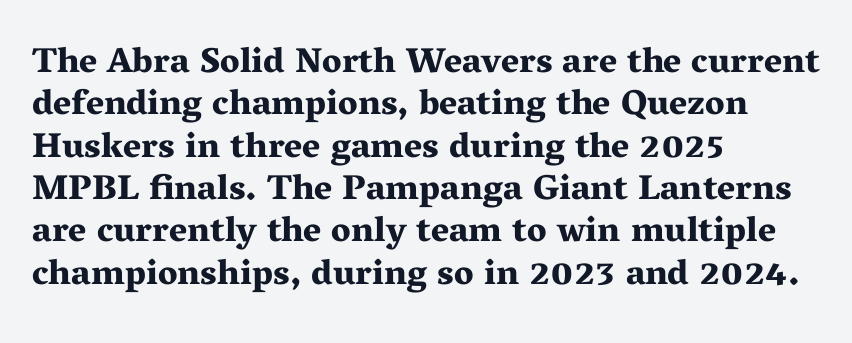
This is roman type, the default non-slanted kind. Strokes here are thick enough to call this a true bold. Look at the bottom of the vertical strokes: they flare into serifs here. Character widths vary here, with narrow letters taking less room than wide ones.
